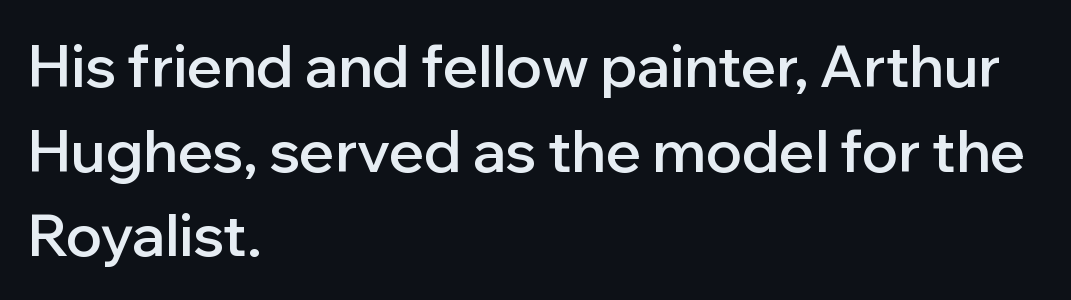
Glyph-to-glyph distance matches everyday printed text. In CSS terms this would be text-align: left. Varying glyph widths throughout — classic text-font behaviour. This is moderately heavy type, rendered in semibold.
